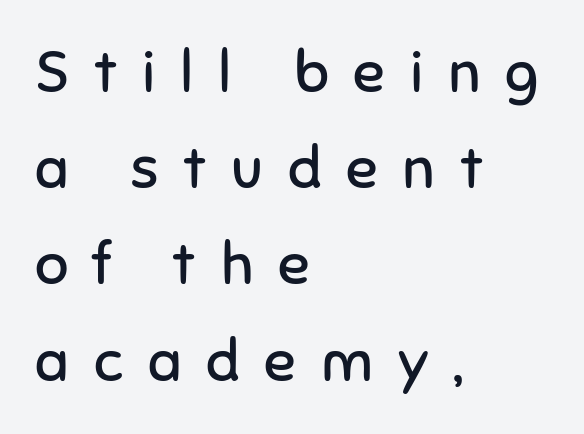
This rendering uses left alignment, leaving the right contour irregular. The tracking reads as deliberately expanded to a designer's eye. Think of a printed novel: that variable character pitch is what you see here. In terms of posture, this sample is upright. No heavy texture on the line: the type isn't bold.
